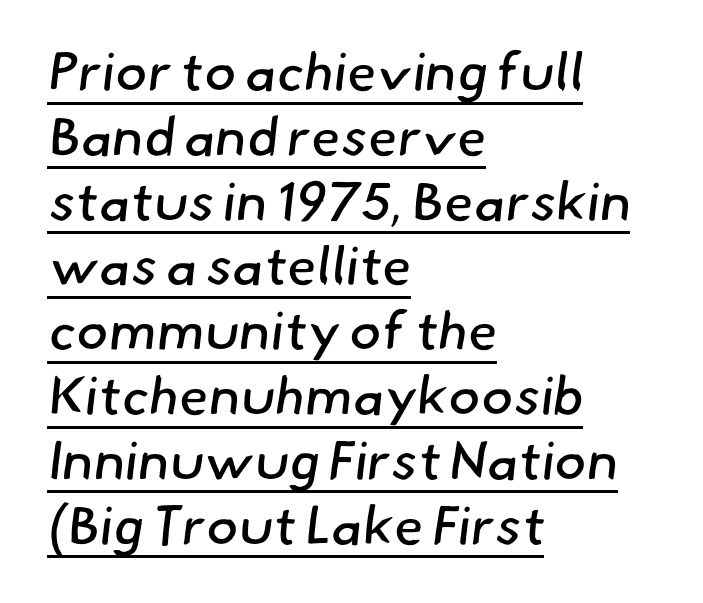
The lettering is marked with a stroke running underneath it. Stems and bowls with no extra thickness — not bold. Is this a sans? Yes — the strokes have no serifs. Typeset ragged right — the left edge is the straight one. You could not count columns in this text — the font is proportionally spaced.
